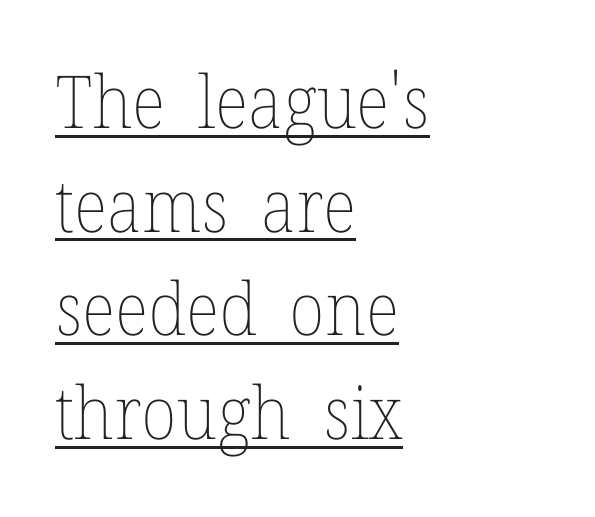
The image shows 73 px thin type, upright; set left-aligned, normal line spacing (1.42x), normal letter spacing, underlined; low stroke contrast and a medium x-height.
